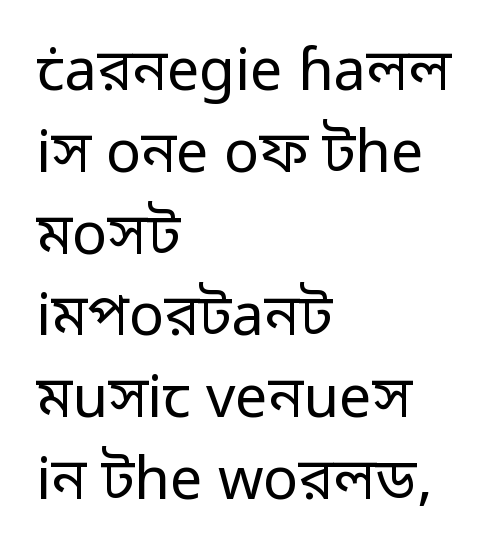
Q: Is the text bold? A: No.
Q: Is the text italic (slanted)? A: No, it is upright.
Q: Is the typeface a serif or a sans-serif typeface? A: Sans-serif.
Q: Is the text underlined? A: No.
Q: How is the paragraph aligned? A: Left-aligned.
Q: Is the spacing between letters normal or unusually wide? A: Normal.
Q: Is the spacing between lines tight, normal or loose? A: Normal.
Q: Width (condensed, normal, or wide)? A: Normal.
Q: Stroke contrast? A: Low.
Q: x-height? A: Medium.
Q: Monospaced? A: No.
